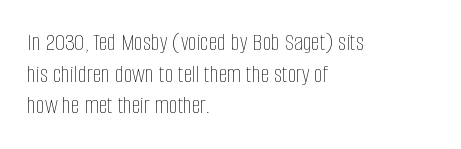
The image shows 25 px text type, upright; set left-aligned, normal line spacing (1.27x), normal letter spacing, not underlined.
